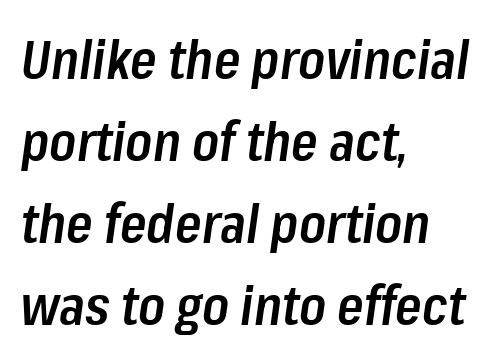
Q: Is the text bold? A: Semi-bold.
Q: Is the text italic (slanted)? A: Yes, it leans right by about 8 degrees.
Q: Is the text underlined? A: No.
Q: How is the paragraph aligned? A: Left-aligned.
Q: Is the spacing between letters normal or unusually wide? A: Normal.
Q: Is the spacing between lines tight, normal or loose? A: Normal.
Q: Width (condensed, normal, or wide)? A: Condensed.
Q: Stroke contrast? A: Low.
Q: x-height? A: Medium.
Q: Monospaced? A: No.
